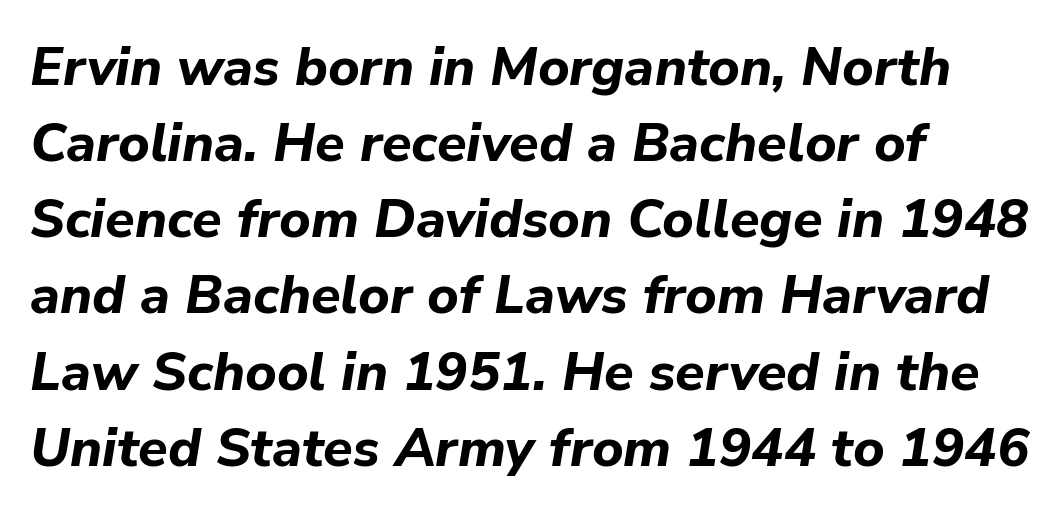
The image shows 54 px bold type, italic (leaning right); set left-aligned, normal line spacing (1.41x), normal letter spacing, not underlined; low stroke contrast and a medium x-height.
